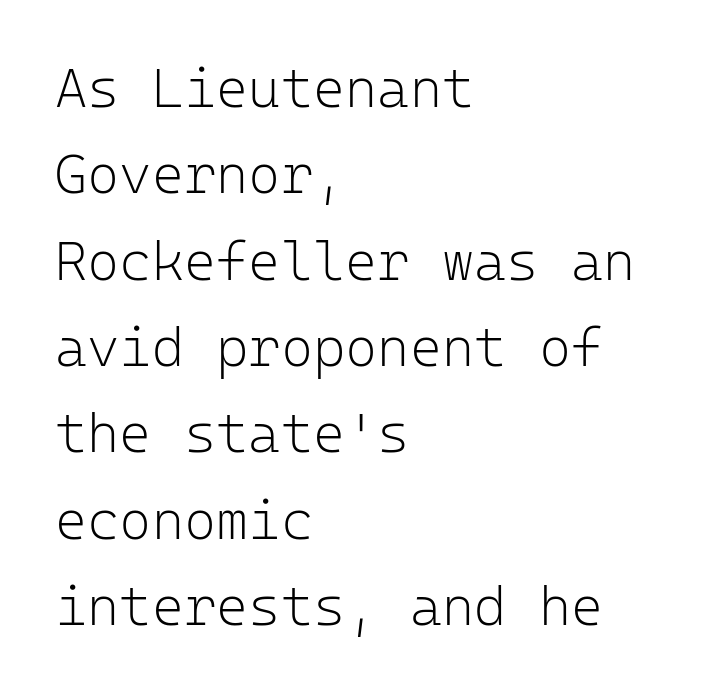
The zone under the glyphs is completely vacant. Leftover space on each line is placed entirely after the last word. Is the stroke heavy? The answer is a plain regular-or-lighter. You could count columns in this text — the font is strictly monospaced.
